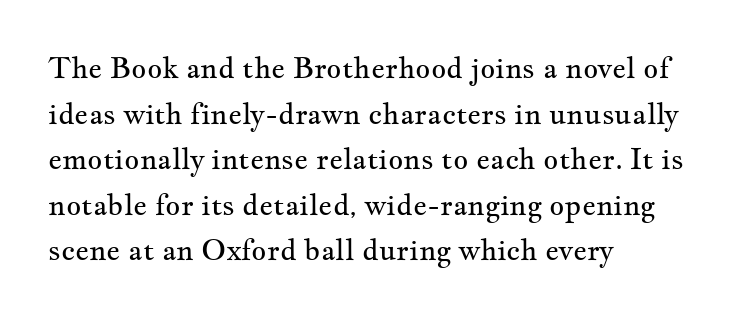
The image shows 29 px regular-weight, wide serif type, upright; set left-aligned, normal line spacing (1.57x), normal letter spacing, not underlined; medium stroke contrast and a small x-height.
